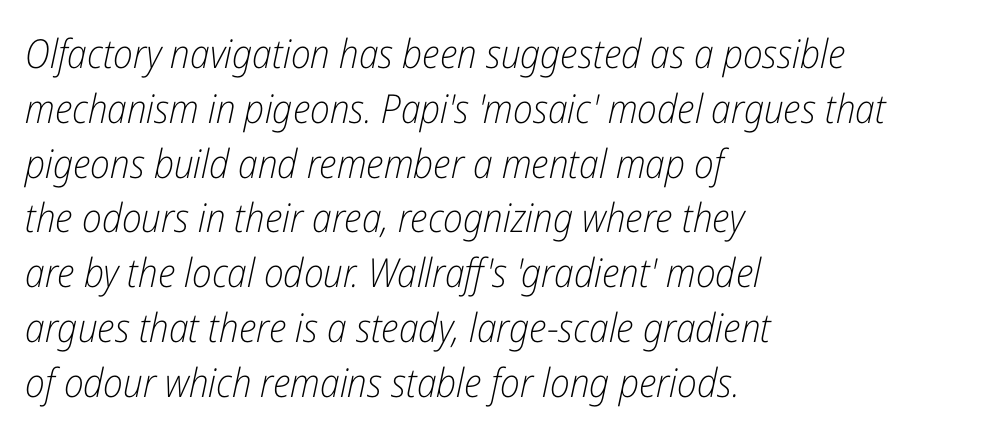
{"italic": "yes", "lean": "right", "slant_degrees": 12, "bold": "no", "weight": "light", "width": "condensed", "stroke_contrast": "low", "x_height": "medium", "monospaced": "no", "underline": "no", "align": "left", "line_spacing": "normal", "line_spacing_ratio": 1.37, "letter_spacing": "normal", "letter_spacing_em": 0.0, "glyph_px": 40}
